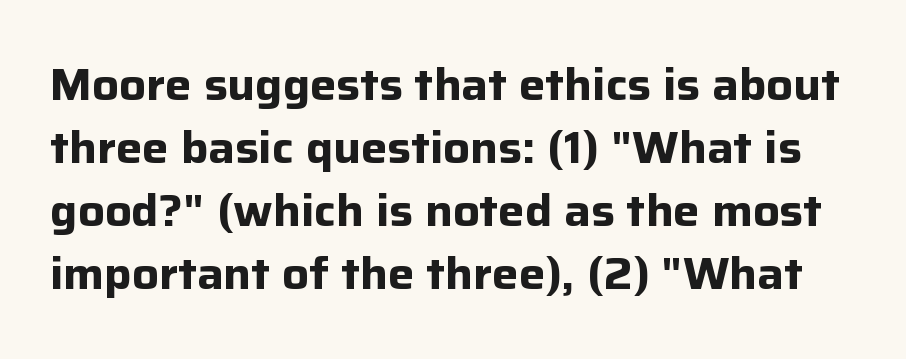
Q: Is the text bold? A: Yes.
Q: Is the text italic (slanted)? A: No, it is upright.
Q: Is the typeface a serif or a sans-serif typeface? A: Sans-serif.
Q: Is the text underlined? A: No.
Q: Is the spacing between letters normal or unusually wide? A: Normal.
Q: Is the spacing between lines tight, normal or loose? A: Normal.
Q: Width (condensed, normal, or wide)? A: Normal.
Q: Stroke contrast? A: Low.
Q: x-height? A: Medium.
Q: Monospaced? A: No.
